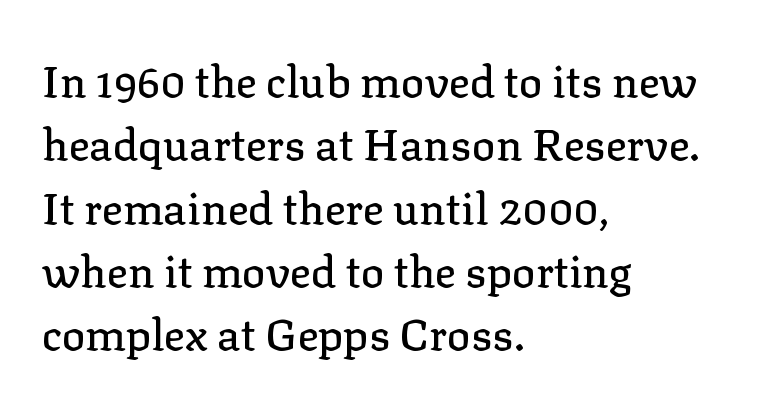
The image shows 44 px serif type, upright; set left-aligned, normal line spacing (1.44x), normal letter spacing, not underlined; low stroke contrast and a medium x-height.
